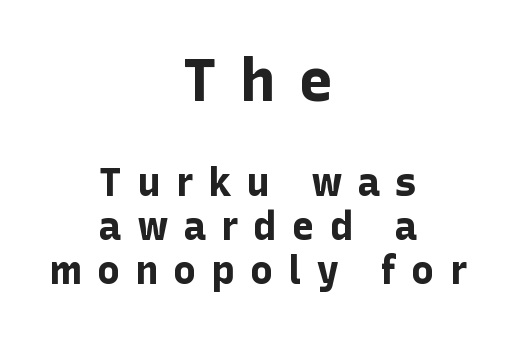
The font family rendered here belongs to the sans-serif group. You could not count columns in this text — the font is proportionally spaced. A roman cut, with each character standing at attention. The glyphs are unaccompanied by any horizontal stroke below them.
